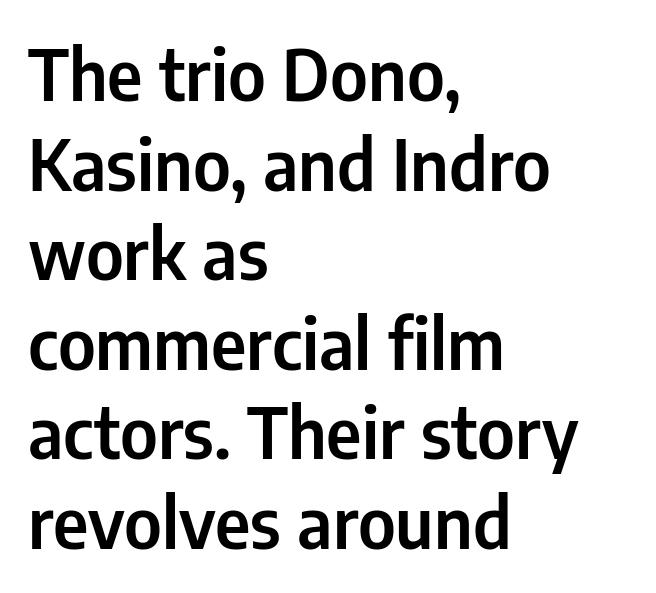
Q: Is the text italic (slanted)? A: No, it is upright.
Q: Is the typeface a serif or a sans-serif typeface? A: Sans-serif.
Q: Is the text underlined? A: No.
Q: How is the paragraph aligned? A: Left-aligned.
Q: Is the spacing between letters normal or unusually wide? A: Normal.
Q: Is the spacing between lines tight, normal or loose? A: Normal.
Q: Width (condensed, normal, or wide)? A: Condensed.
Q: Stroke contrast? A: Low.
Q: x-height? A: Medium.
Q: Monospaced? A: No.
